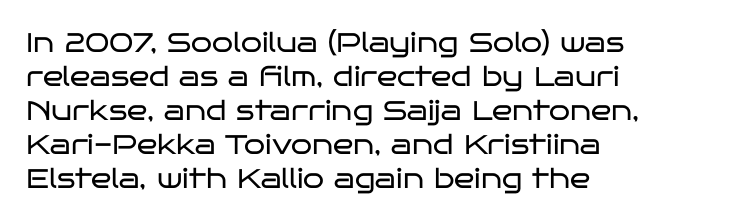
{"italic": "no", "bold": "no", "underline": "no", "align": "left", "line_spacing": "normal", "line_spacing_ratio": 1.26, "letter_spacing": "normal", "letter_spacing_em": 0.0, "glyph_px": 27}
